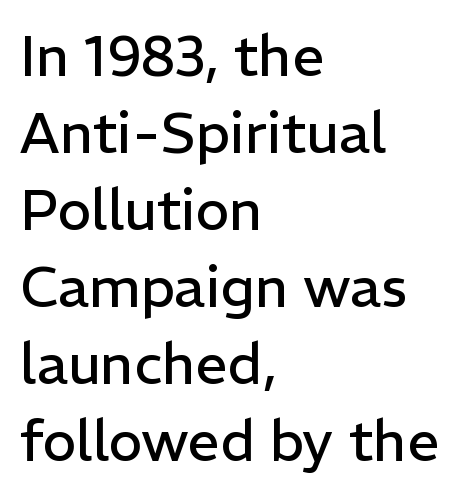
Q: Is the text bold? A: No.
Q: Is the text italic (slanted)? A: No, it is upright.
Q: Is the typeface a serif or a sans-serif typeface? A: Sans-serif.
Q: Is the text underlined? A: No.
Q: How is the paragraph aligned? A: Left-aligned.
Q: Is the spacing between letters normal or unusually wide? A: Normal.
Q: Is the spacing between lines tight, normal or loose? A: Normal.
Q: Width (condensed, normal, or wide)? A: Normal.
Q: Stroke contrast? A: Low.
Q: x-height? A: Medium.
Q: Monospaced? A: No.
